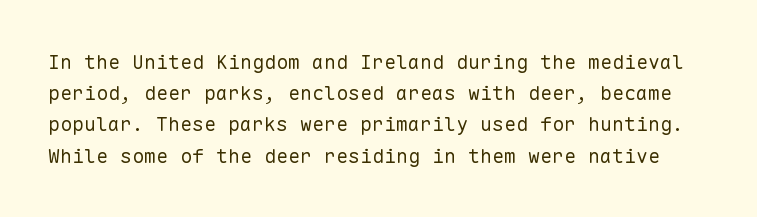
The image shows 20 px text type, upright; set normal line spacing (1.56x), normal letter spacing, not underlined.
